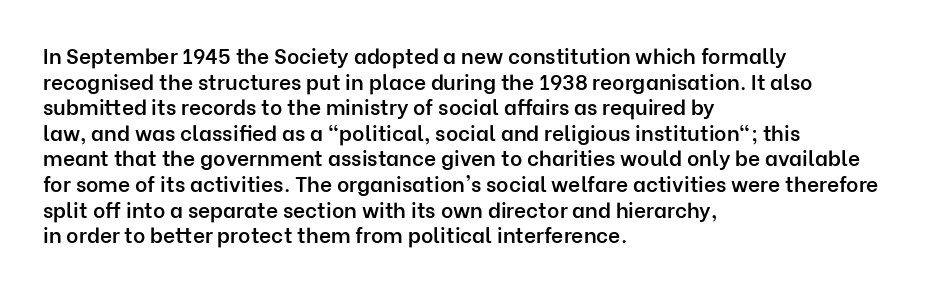
{"italic": "no", "bold": "semi", "underline": "no", "align": "left", "line_spacing_ratio": 1.22, "letter_spacing": "normal", "letter_spacing_em": 0.0, "glyph_px": 21}
